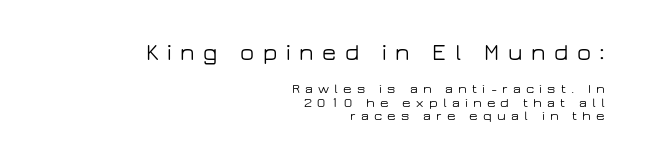
The image shows 23 px text type, upright; set right-aligned, tight line spacing (0.95x), unusually wide letter spacing (+0.37 em), not underlined; the first (top) block is 1.64x larger.
